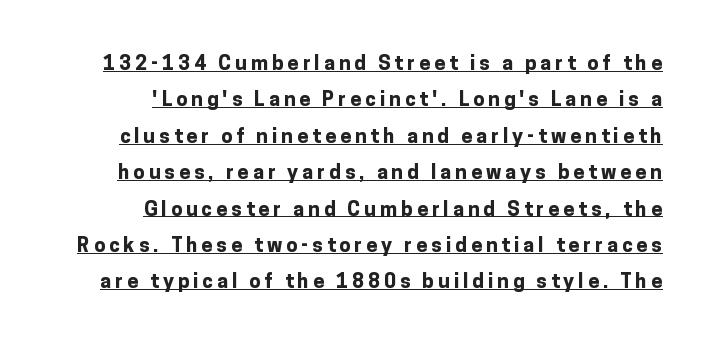
The image shows 20 px bold type, upright; set line spacing 1.82x, unusually wide letter spacing (+0.2 em), underlined.
